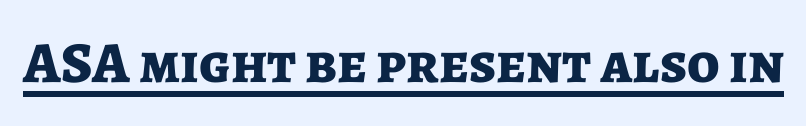
{"serif": "no", "italic": "no", "bold": "yes", "weight": "bold", "width": "normal", "stroke_contrast": "low", "x_height": "medium", "monospaced": "no", "underline": "yes", "letter_spacing": "normal", "letter_spacing_em": 0.0, "glyph_px": 58}
